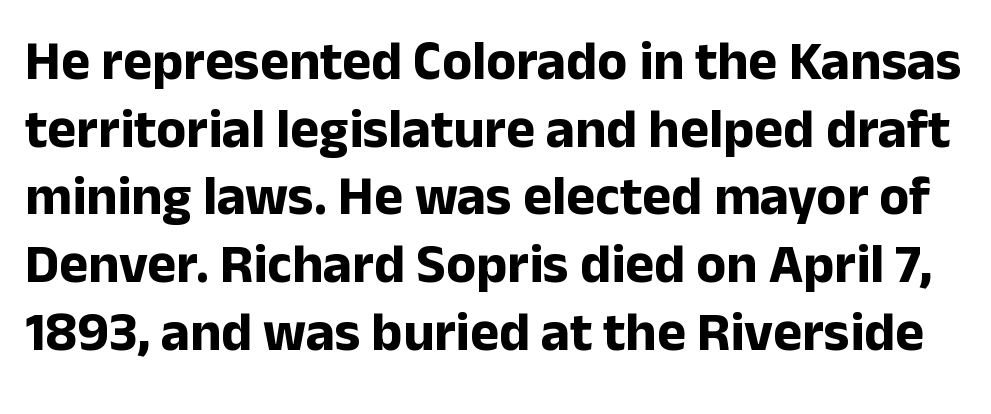
Each letter's strokes conclude bluntly, with no projecting serifs. Descenders are the only things crossing below the line. Varying glyph widths throughout — classic text-font behaviour. Heft: maximum for text — a bold. If you drew a line through each stem, it would be perfectly vertical.
